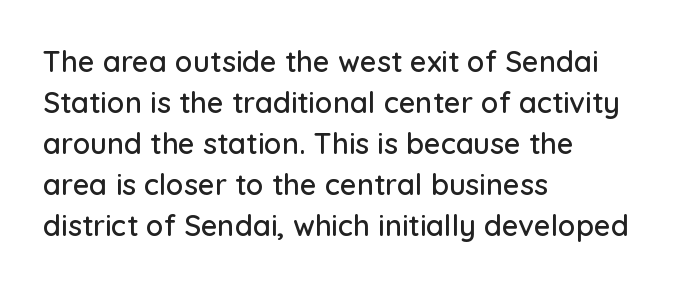
{"serif": "no", "italic": "no", "width": "normal", "stroke_contrast": "low", "x_height": "medium", "monospaced": "no", "underline": "no", "align": "left", "line_spacing": "normal", "line_spacing_ratio": 1.41, "letter_spacing": "normal", "letter_spacing_em": 0.0, "glyph_px": 29}
